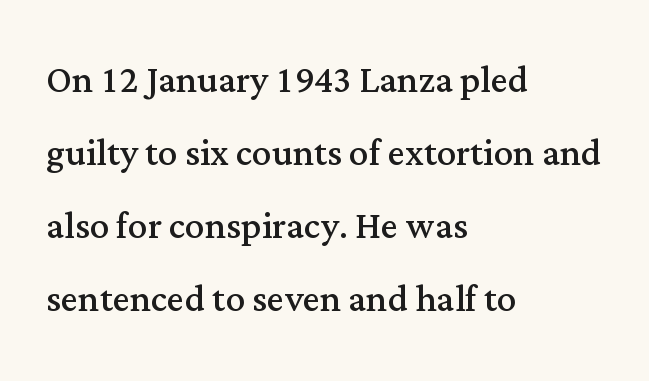
The image shows 48 px regular-weight serif type, upright; set left-aligned, normal line spacing (1.52x), normal letter spacing, not underlined; medium stroke contrast and a medium x-height.
